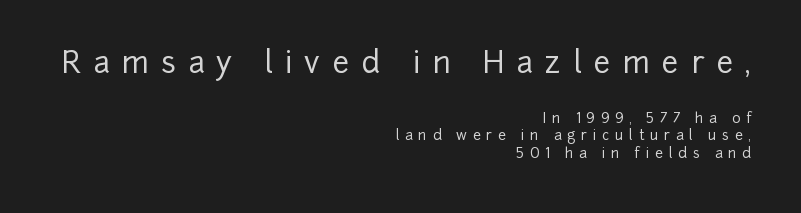
The image shows 30 px sans-serif type, upright; set right-aligned, normal line spacing (1.26x), unusually wide letter spacing (+0.4 em), not underlined; the first (top) block is 2.14x larger; low stroke contrast and a medium x-height.
